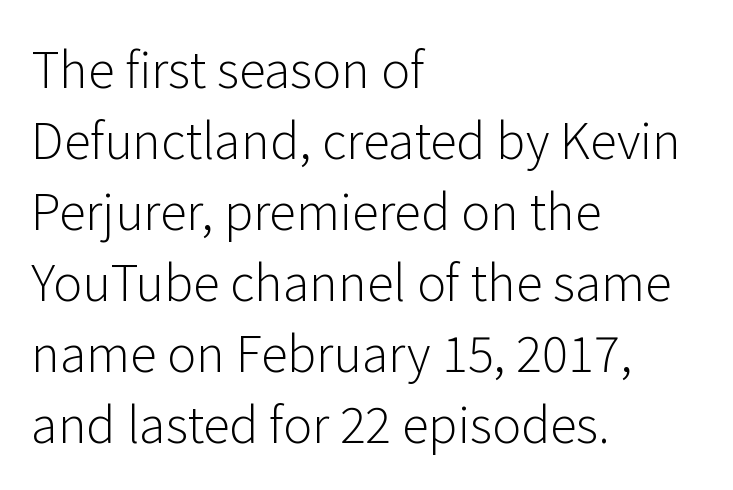
{"serif": "no", "italic": "no", "bold": "no", "weight": "light", "width": "normal", "stroke_contrast": "low", "x_height": "medium", "monospaced": "no", "underline": "no", "align": "left", "line_spacing": "normal", "line_spacing_ratio": 1.45, "letter_spacing": "normal", "letter_spacing_em": 0.0, "glyph_px": 49}
